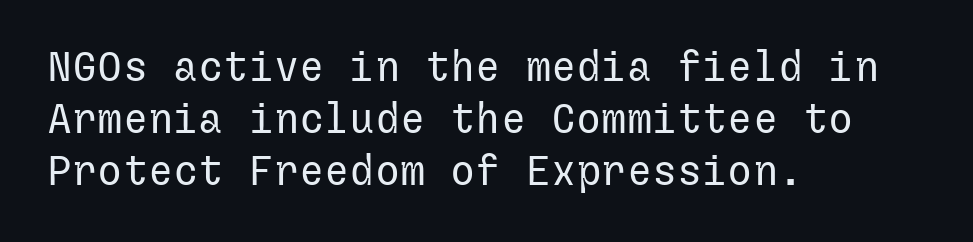
{"serif": "no", "italic": "no", "bold": "no", "weight": "regular", "width": "normal", "stroke_contrast": "low", "x_height": "medium", "underline": "no", "align": "left", "line_spacing_ratio": 1.24, "letter_spacing": "normal", "letter_spacing_em": 0.0, "glyph_px": 42}
